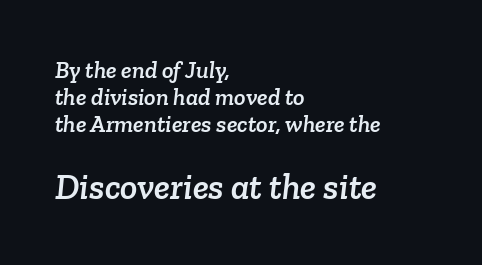
The image shows 36 px serif type; set left-aligned, tight line spacing (1.13x), normal letter spacing, not underlined; the second (bottom) block is 1.5x larger; low stroke contrast and a medium x-height.
